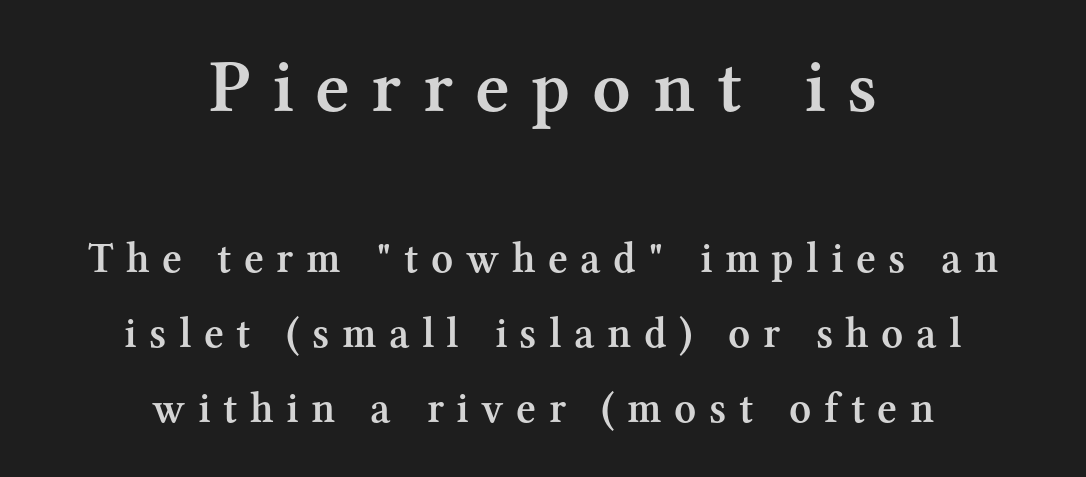
Stems and bowls a touch heavier than normal — semibold. The horizontal fit of the characters is loose and conspicuously gappy. When letters stand straight like this, we call the style roman or upright. Bare-footed words on every line.
